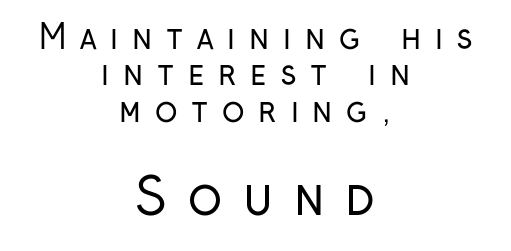
{"serif": "no", "italic": "no", "bold": "no", "weight": "regular", "width": "condensed", "stroke_contrast": "low", "x_height": "medium", "monospaced": "no", "underline": "no", "align": "center", "line_spacing": "tight", "line_spacing_ratio": 1.1, "letter_spacing": "wide", "letter_spacing_em": 0.42, "larger_block": "second", "size_ratio": 1.52, "glyph_px": 50}
